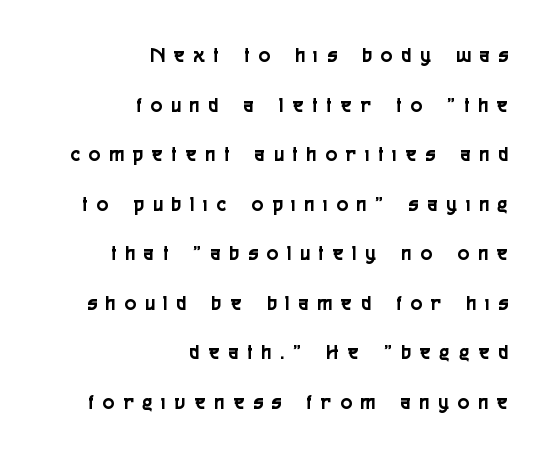
The image shows 21 px text type, upright; set right-aligned, loose line spacing (2.36x), unusually wide letter spacing (+0.45 em), not underlined.
